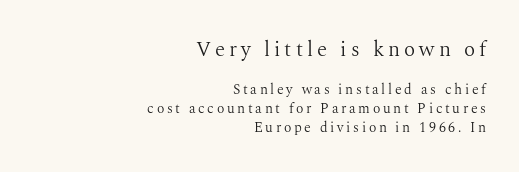
{"italic": "no", "bold": "no", "underline": "no", "align": "right", "line_spacing": "normal", "line_spacing_ratio": 1.37, "larger_block": "first", "size_ratio": 1.5, "glyph_px": 21}
